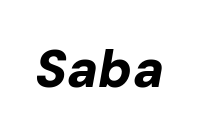
{"italic": "yes", "lean": "right", "slant_degrees": 10, "bold": "yes", "weight": "bold", "width": "normal", "stroke_contrast": "low", "x_height": "medium", "monospaced": "no", "underline": "no", "letter_spacing": "normal", "letter_spacing_em": 0.0, "glyph_px": 52}
